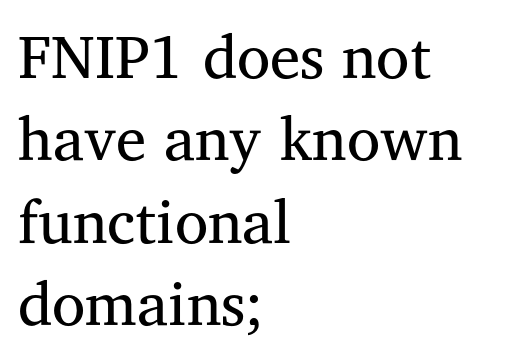
The image shows 61 px regular-weight serif type, upright; set left-aligned, normal line spacing (1.35x), normal letter spacing, not underlined; medium stroke contrast and a medium x-height.
